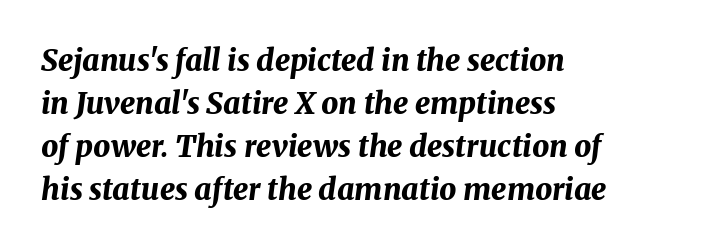
{"italic": "yes", "lean": "right", "slant_degrees": 8, "bold": "yes", "weight": "bold", "width": "normal", "stroke_contrast": "medium", "x_height": "medium", "monospaced": "no", "underline": "no", "align": "left", "line_spacing": "normal", "line_spacing_ratio": 1.43, "letter_spacing": "normal", "letter_spacing_em": 0.0, "glyph_px": 30}
